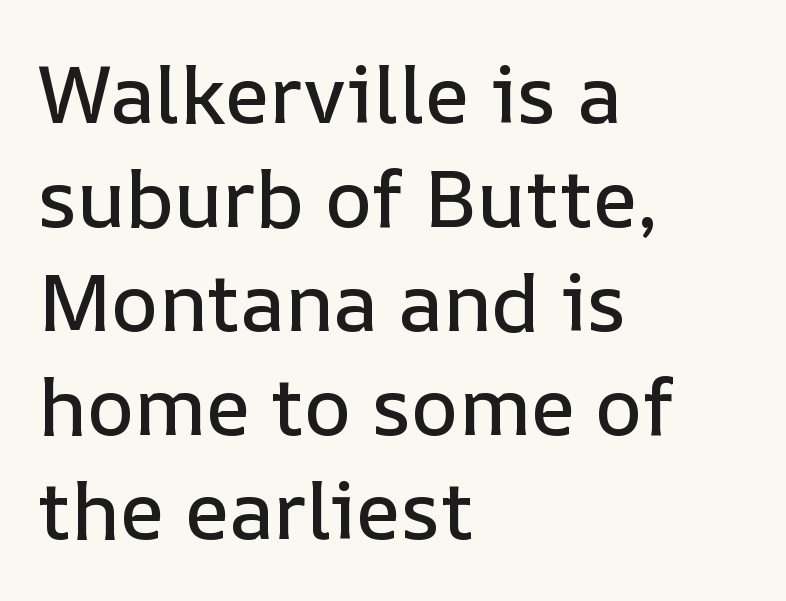
The image shows 80 px text type, upright; set left-aligned, normal line spacing (1.3x), normal letter spacing, not underlined; low stroke contrast and a medium x-height.
